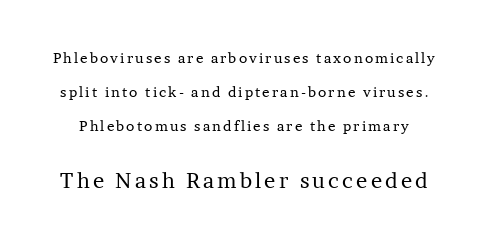
Letters rest on an invisible, unmarked baseline. It's the straight-up-and-down kind of type. Stem width sits at or under what a default text font uses. If you squint, the bottom block still reads clearly — it's the larger of the two. What's the leading like? Stretched, with rows far apart.
